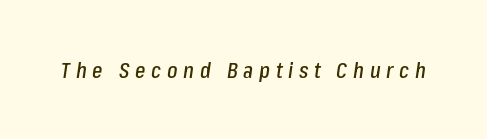
{"italic": "yes", "lean": "right", "slant_degrees": 8, "underline": "no", "letter_spacing": "wide", "letter_spacing_em": 0.26, "glyph_px": 22}
